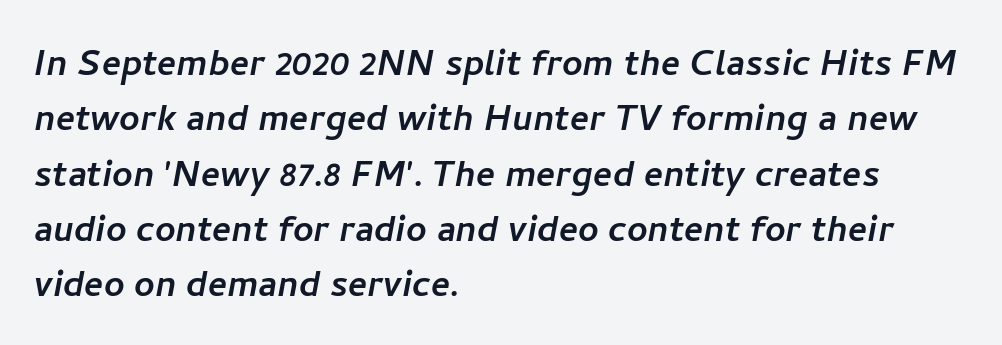
The image shows 45 px sans-serif type; set left-aligned, line spacing 1.23x, normal letter spacing, not underlined; low stroke contrast and a medium x-height.
